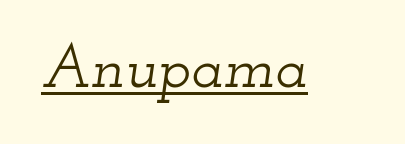
Default kerning and tracking; the words read as compact shapes. Look at the bottom of the vertical strokes: they flare into serifs here. The font's italic variant was chosen for this text. Character widths vary here, with narrow letters taking less room than wide ones. Every word sits above its own underline.
